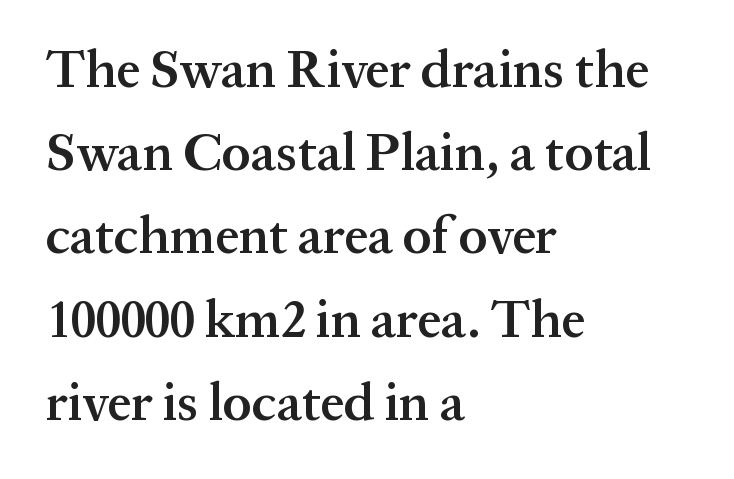
Q: Is the text bold? A: Semi-bold.
Q: Is the text italic (slanted)? A: No, it is upright.
Q: Is the typeface a serif or a sans-serif typeface? A: Serif.
Q: Is the text underlined? A: No.
Q: How is the paragraph aligned? A: Left-aligned.
Q: Is the spacing between letters normal or unusually wide? A: Normal.
Q: Is the spacing between lines tight, normal or loose? A: Normal.
Q: Width (condensed, normal, or wide)? A: Normal.
Q: Stroke contrast? A: Medium.
Q: x-height? A: Medium.
Q: Monospaced? A: No.
